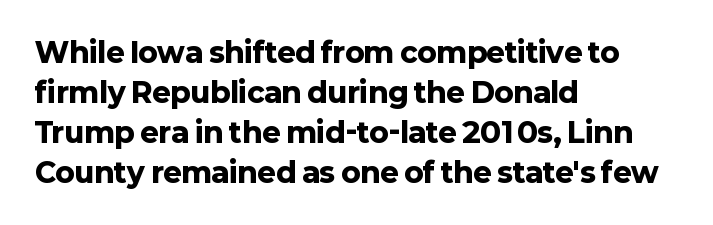
Q: Is the text bold? A: Yes.
Q: Is the text italic (slanted)? A: No, it is upright.
Q: Is the typeface a serif or a sans-serif typeface? A: Sans-serif.
Q: Is the text underlined? A: No.
Q: How is the paragraph aligned? A: Left-aligned.
Q: Is the spacing between letters normal or unusually wide? A: Normal.
Q: Is the spacing between lines tight, normal or loose? A: Normal.
Q: Width (condensed, normal, or wide)? A: Normal.
Q: Stroke contrast? A: Low.
Q: x-height? A: Medium.
Q: Monospaced? A: No.
